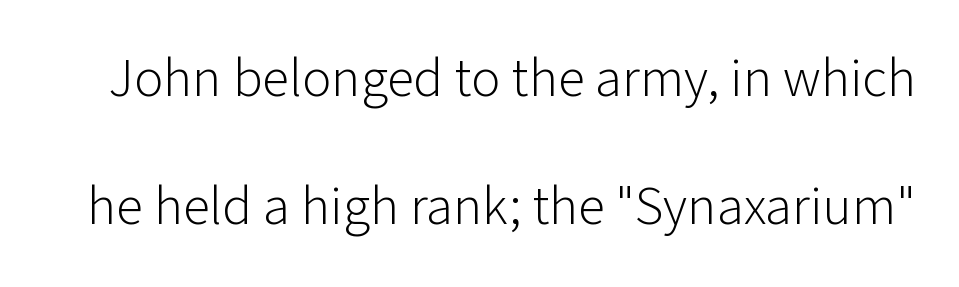
Q: Is the text bold? A: No.
Q: Is the text italic (slanted)? A: No, it is upright.
Q: Is the typeface a serif or a sans-serif typeface? A: Sans-serif.
Q: Is the text underlined? A: No.
Q: Is the spacing between letters normal or unusually wide? A: Normal.
Q: Is the spacing between lines tight, normal or loose? A: Loose.
Q: Width (condensed, normal, or wide)? A: Normal.
Q: Stroke contrast? A: Low.
Q: x-height? A: Medium.
Q: Monospaced? A: No.
